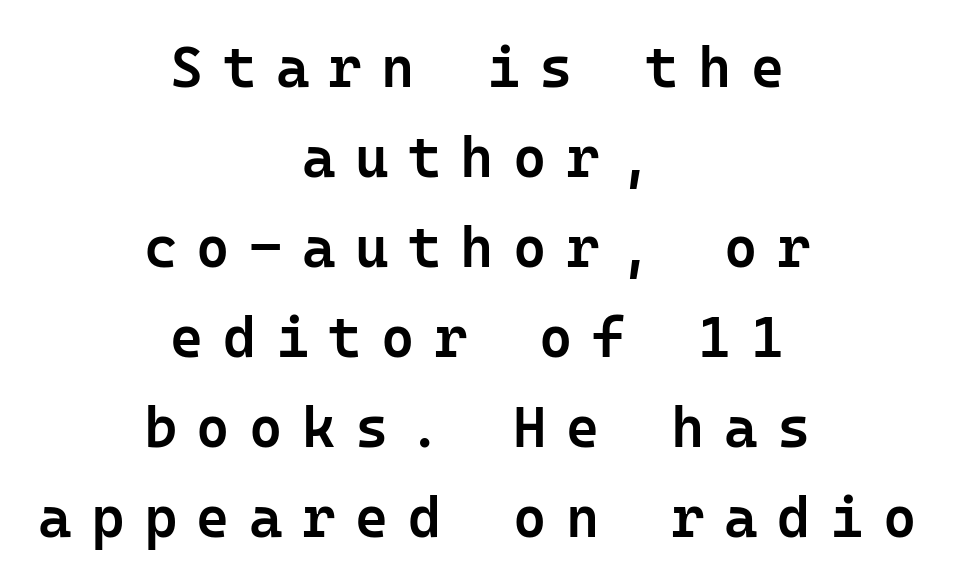
The image shows 57 px semibold sans-serif type, upright; set centered, normal line spacing (1.58x), unusually wide letter spacing (+0.34 em), not underlined; low stroke contrast and a medium x-height.
